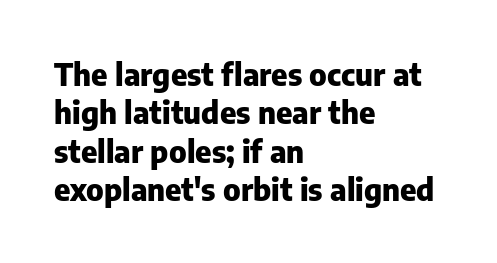
This sample is left-justified, so line endings fall wherever the words run out. Each row of text sits above clean, open space. Words appear dense and cohesive because spacing is normal. These words are printed bold, with thick strokes throughout. Italic: no, the glyphs are upright roman. To sum up the face: it is a sans, with no serifs.
